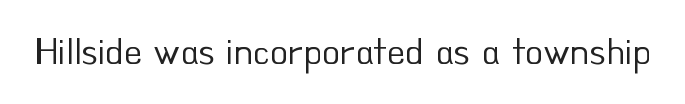
Q: Is the text bold? A: No.
Q: Is the text italic (slanted)? A: No, it is upright.
Q: Is the typeface a serif or a sans-serif typeface? A: Sans-serif.
Q: Is the text underlined? A: No.
Q: Is the spacing between letters normal or unusually wide? A: Normal.
Q: Width (condensed, normal, or wide)? A: Normal.
Q: Stroke contrast? A: Low.
Q: x-height? A: Small.
Q: Monospaced? A: No.
